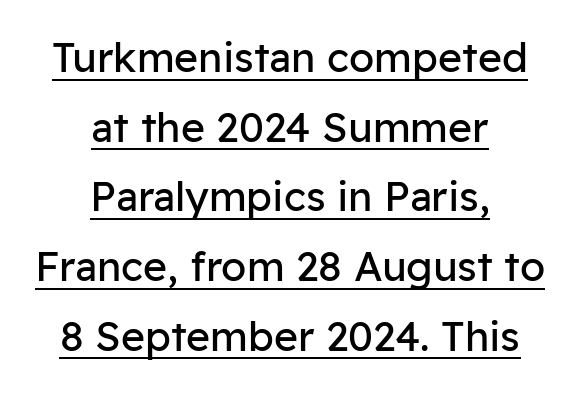
The image shows 41 px regular-weight sans-serif type, upright; set centered, normal line spacing (1.7x), normal letter spacing, underlined; low stroke contrast and a medium x-height.
